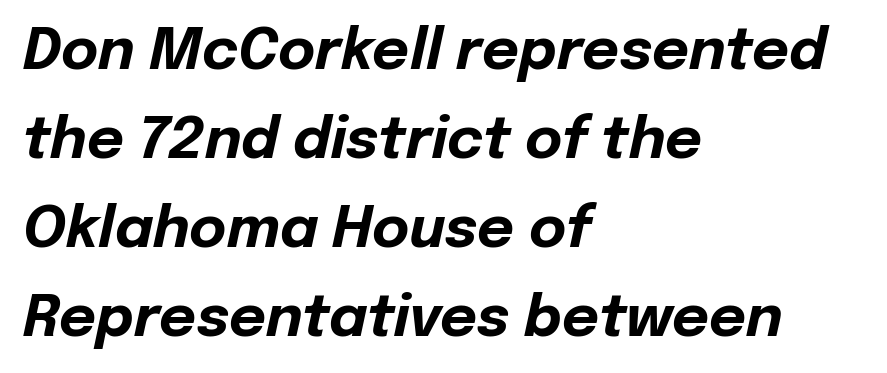
{"italic": "yes", "lean": "right", "slant_degrees": 12, "bold": "yes", "weight": "bold", "width": "normal", "stroke_contrast": "low", "x_height": "medium", "monospaced": "no", "underline": "no", "align": "left", "line_spacing": "normal", "line_spacing_ratio": 1.56, "letter_spacing": "normal", "letter_spacing_em": 0.0, "glyph_px": 57}
